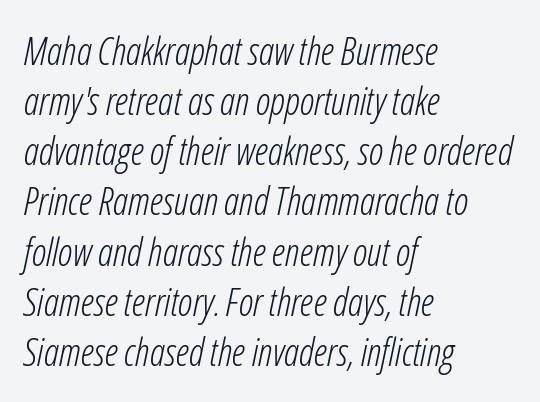
The typesetting does not lean heavy: it is not bold. Underline: absent. This sample uses plain, unmodified letter spacing. In terms of posture, this sample is oblique. A typesetter would call this leading conventional body-copy spacing. Layout note: lines flush left.
